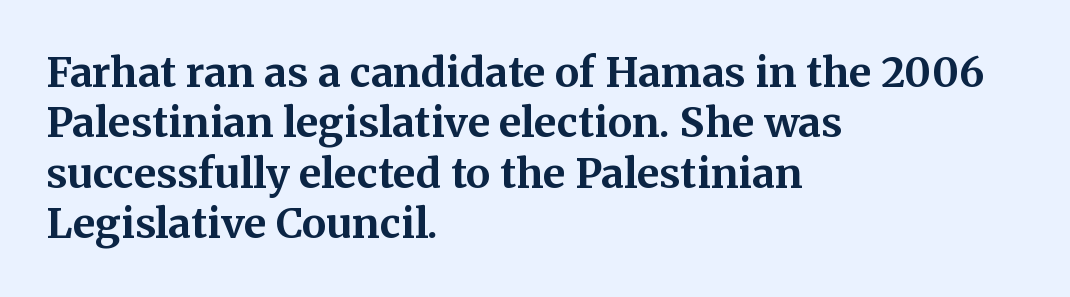
{"serif": "yes", "italic": "no", "bold": "yes", "weight": "bold", "width": "normal", "stroke_contrast": "medium", "x_height": "medium", "monospaced": "no", "underline": "no", "align": "left", "line_spacing_ratio": 1.23, "letter_spacing": "normal", "letter_spacing_em": 0.0, "glyph_px": 41}
